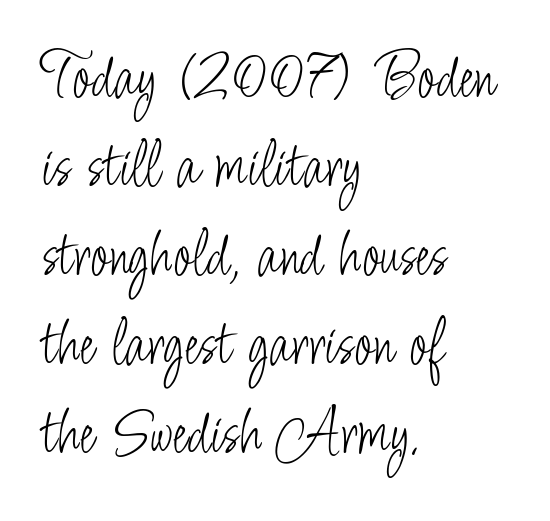
The image shows 67 px light, condensed sans-serif type; set left-aligned, normal line spacing (1.33x), normal letter spacing, not underlined; low stroke contrast and a small x-height.
